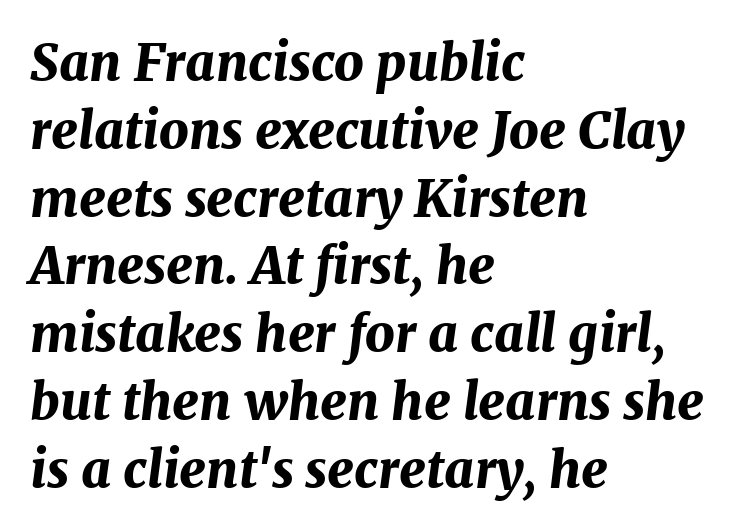
Q: Is the text bold? A: Yes.
Q: Is the text italic (slanted)? A: Yes, it leans right by about 7 degrees.
Q: Is the text underlined? A: No.
Q: How is the paragraph aligned? A: Left-aligned.
Q: Is the spacing between letters normal or unusually wide? A: Normal.
Q: Is the spacing between lines tight, normal or loose? A: Normal.
Q: Width (condensed, normal, or wide)? A: Normal.
Q: Stroke contrast? A: Medium.
Q: x-height? A: Medium.
Q: Monospaced? A: No.
